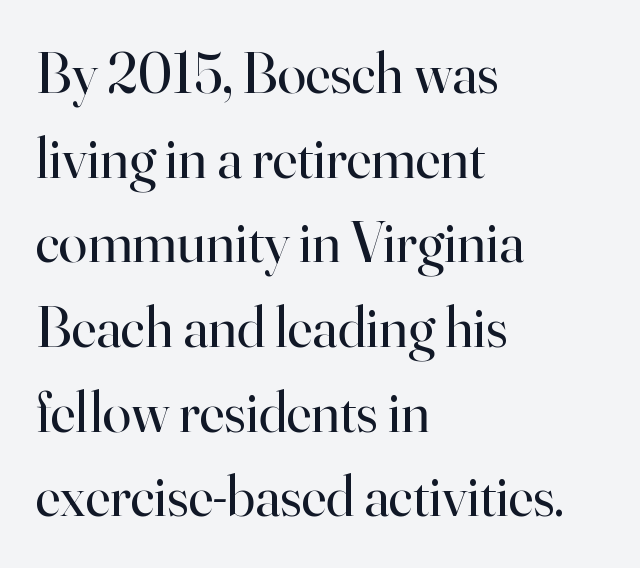
The image shows 58 px regular-weight serif type, upright; set left-aligned, normal line spacing (1.46x), normal letter spacing, not underlined; high stroke contrast and a small x-height.
